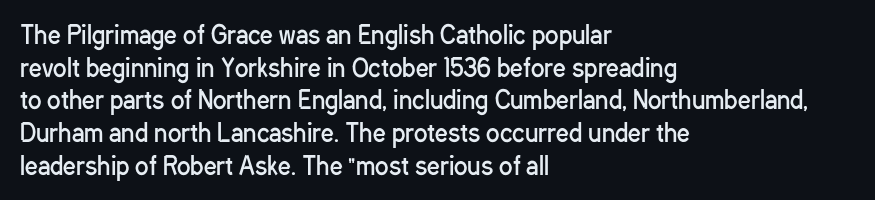
Q: Is the text bold? A: No.
Q: Is the text italic (slanted)? A: No, it is upright.
Q: Is the text underlined? A: No.
Q: How is the paragraph aligned? A: Left-aligned.
Q: Is the spacing between letters normal or unusually wide? A: Normal.
Q: Is the spacing between lines tight, normal or loose? A: Normal.
